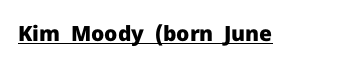
Q: Is the text bold? A: Yes.
Q: Is the text italic (slanted)? A: No, it is upright.
Q: Is the text underlined? A: Yes.
Q: Is the spacing between letters normal or unusually wide? A: Normal.
